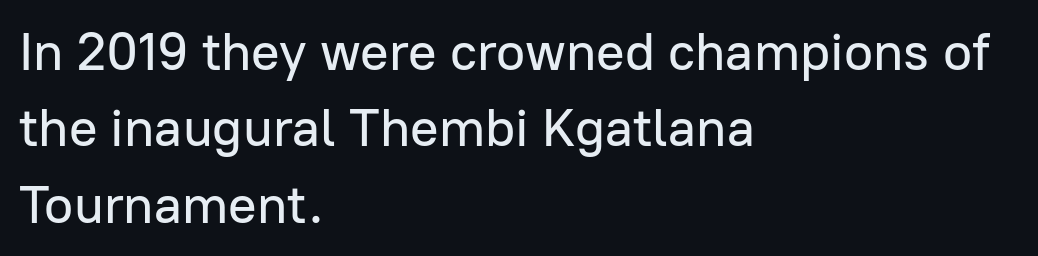
Q: Is the text italic (slanted)? A: No, it is upright.
Q: Is the typeface a serif or a sans-serif typeface? A: Sans-serif.
Q: Is the text underlined? A: No.
Q: How is the paragraph aligned? A: Left-aligned.
Q: Is the spacing between letters normal or unusually wide? A: Normal.
Q: Is the spacing between lines tight, normal or loose? A: Normal.
Q: Width (condensed, normal, or wide)? A: Normal.
Q: Stroke contrast? A: Low.
Q: x-height? A: Medium.
Q: Monospaced? A: No.
